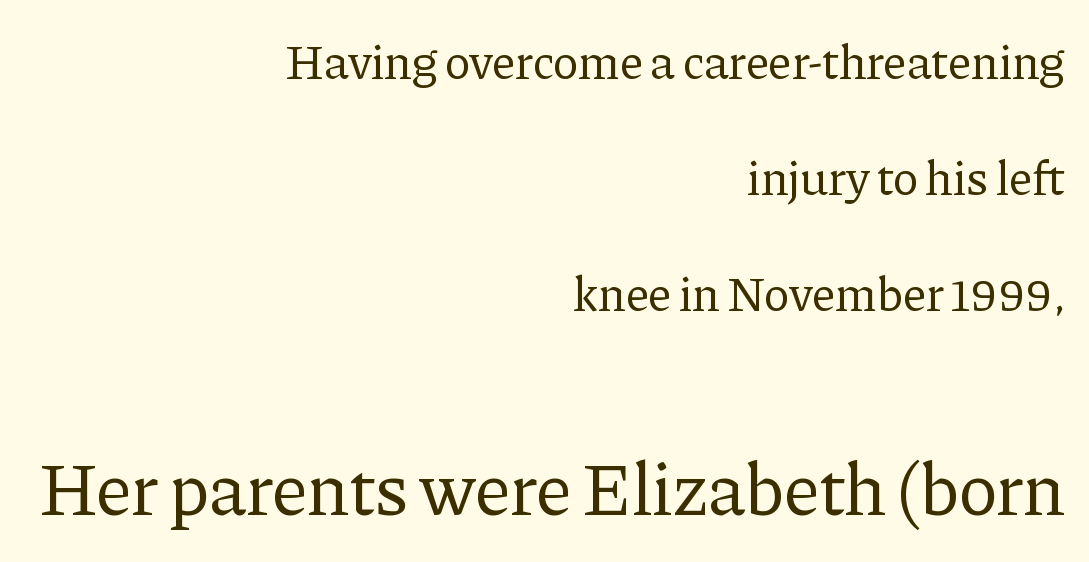
{"serif": "yes", "italic": "no", "bold": "no", "weight": "regular", "width": "normal", "stroke_contrast": "low", "x_height": "medium", "monospaced": "no", "underline": "no", "align": "right", "line_spacing": "loose", "line_spacing_ratio": 2.37, "letter_spacing": "normal", "letter_spacing_em": 0.0, "larger_block": "second", "size_ratio": 1.51, "glyph_px": 74}
